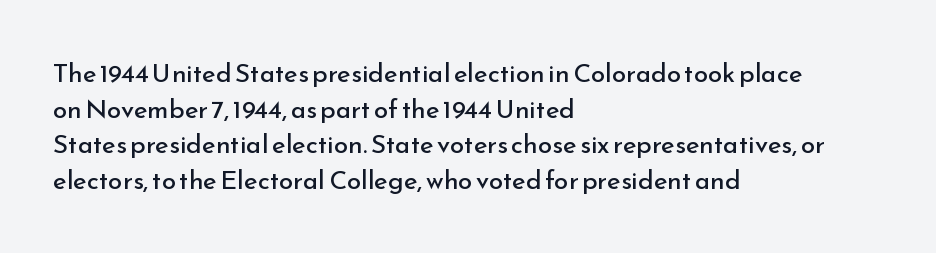
Q: Is the text bold? A: No.
Q: Is the text italic (slanted)? A: No, it is upright.
Q: Is the text underlined? A: No.
Q: How is the paragraph aligned? A: Left-aligned.
Q: Is the spacing between letters normal or unusually wide? A: Normal.
Q: Is the spacing between lines tight, normal or loose? A: Normal.
